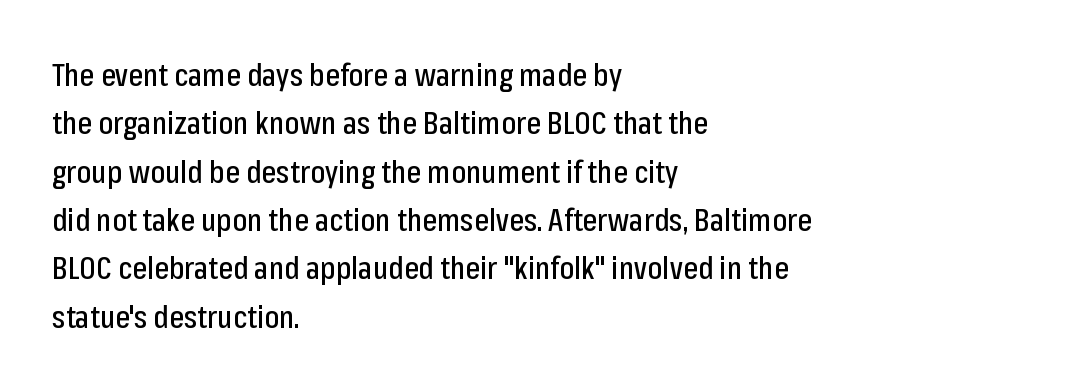
No extra tracking has been applied to these lines. Each letter keeps its own natural width here, so spacing adapts to shape. A normal amount of white space separates one row of letters from the next. The typesetter chose a ragged-right arrangement here. A typesetter would mark this as roman, not italic.
